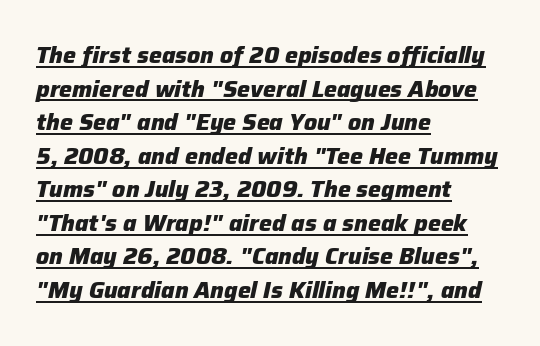
Q: Is the text bold? A: Yes.
Q: Is the text italic (slanted)? A: Yes, it leans right by about 12 degrees.
Q: Is the text underlined? A: Yes.
Q: How is the paragraph aligned? A: Left-aligned.
Q: Is the spacing between letters normal or unusually wide? A: Normal.
Q: Is the spacing between lines tight, normal or loose? A: Normal.
